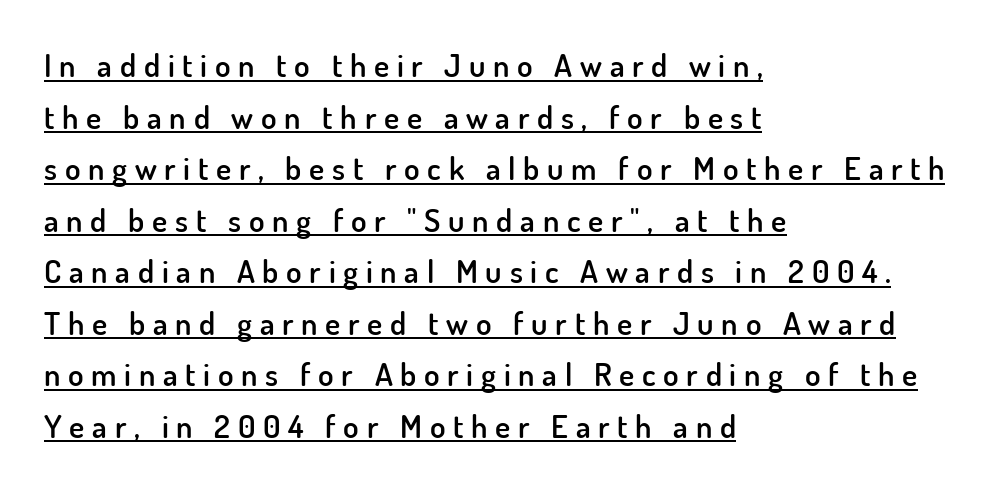
Q: Is the text bold? A: Semi-bold.
Q: Is the text italic (slanted)? A: No, it is upright.
Q: Is the typeface a serif or a sans-serif typeface? A: Sans-serif.
Q: Is the text underlined? A: Yes.
Q: How is the paragraph aligned? A: Left-aligned.
Q: Is the spacing between letters normal or unusually wide? A: Unusually wide.
Q: Is the spacing between lines tight, normal or loose? A: Normal.
Q: Width (condensed, normal, or wide)? A: Normal.
Q: Stroke contrast? A: Low.
Q: x-height? A: Small.
Q: Monospaced? A: No.
